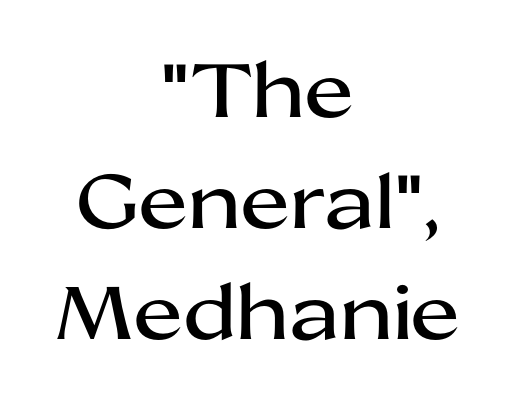
Q: Is the text italic (slanted)? A: No, it is upright.
Q: Is the text underlined? A: No.
Q: How is the paragraph aligned? A: Centered.
Q: Is the spacing between letters normal or unusually wide? A: Normal.
Q: Is the spacing between lines tight, normal or loose? A: Normal.
Q: Width (condensed, normal, or wide)? A: Wide.
Q: Stroke contrast? A: Medium.
Q: x-height? A: Medium.
Q: Monospaced? A: No.
